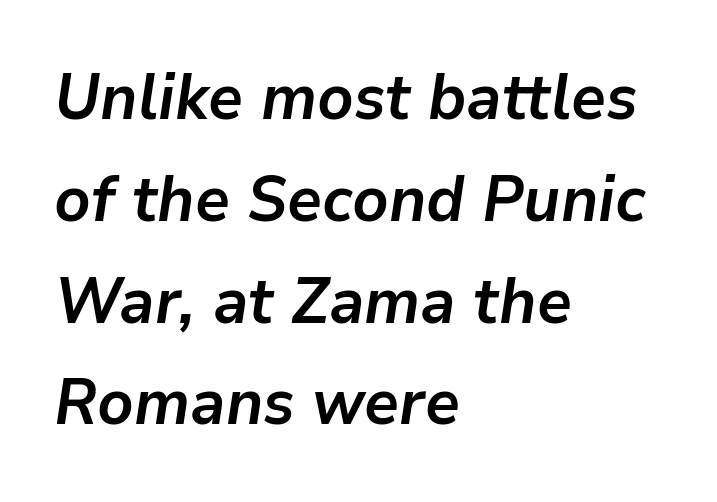
The face used here is rendered with its standard letterfit. Horizontal bands of white between lines are of average thickness. Nobody drew a line under any word here. An italicized treatment has been applied to the whole sample. Does the copy run flush right? No — it runs flush left.
